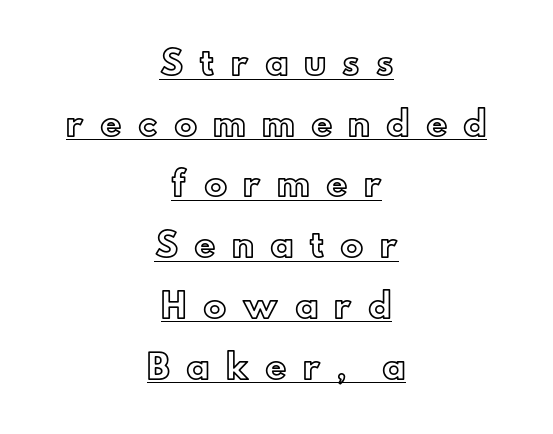
The image shows 33 px text type, upright; set centered, line spacing 1.84x, unusually wide letter spacing (+0.48 em), underlined; a small x-height.
